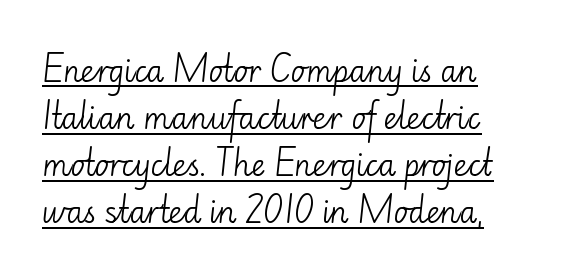
Q: Is the text bold? A: No.
Q: Is the text italic (slanted)? A: Yes.
Q: Is the typeface a serif or a sans-serif typeface? A: Sans-serif.
Q: Is the text underlined? A: Yes.
Q: How is the paragraph aligned? A: Left-aligned.
Q: Is the spacing between letters normal or unusually wide? A: Normal.
Q: Is the spacing between lines tight, normal or loose? A: Normal.
Q: Width (condensed, normal, or wide)? A: Normal.
Q: Stroke contrast? A: Low.
Q: x-height? A: Small.
Q: Monospaced? A: No.
